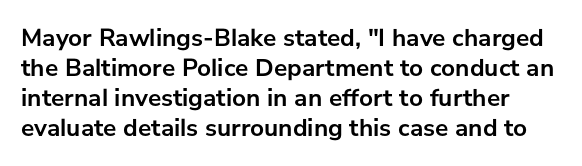
The image shows 25 px bold type, upright; set line spacing 1.2x, normal letter spacing, not underlined.
